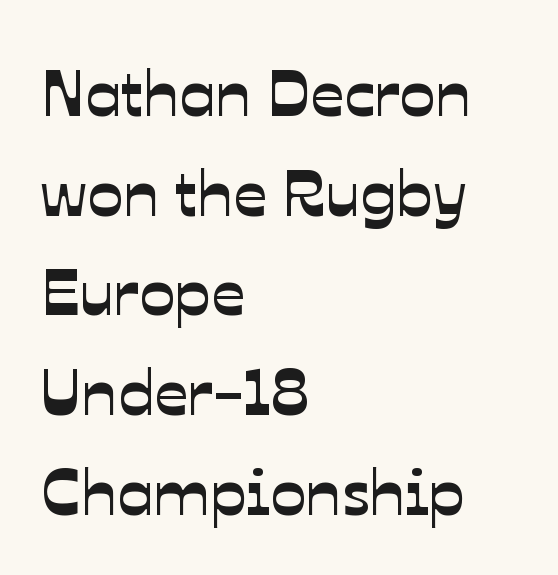
{"serif": "no", "width": "normal", "stroke_contrast": "low", "x_height": "medium", "monospaced": "no", "underline": "no", "align": "left", "line_spacing": "normal", "line_spacing_ratio": 1.51, "letter_spacing": "normal", "letter_spacing_em": 0.0, "glyph_px": 66}
